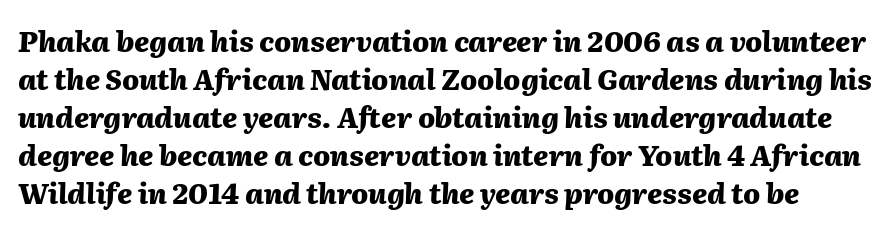
{"italic": "yes", "lean": "right", "slant_degrees": 2, "bold": "yes", "weight": "heavy", "width": "normal", "stroke_contrast": "medium", "x_height": "medium", "monospaced": "no", "underline": "no", "line_spacing": "normal", "line_spacing_ratio": 1.36, "letter_spacing": "normal", "letter_spacing_em": 0.0, "glyph_px": 28}
